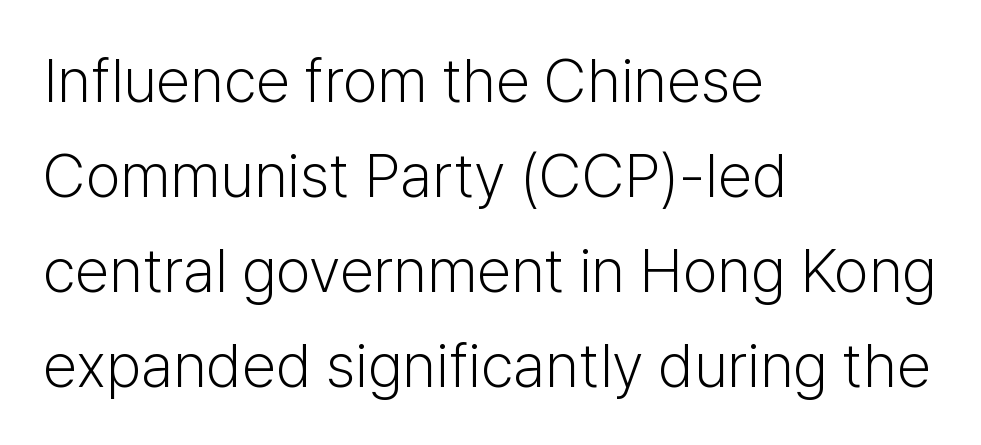
Regarding serifs, this sample does without them. The vertical gap from one line to the next is medium. The specimen reads as upright at a glance. Beneath every word, the page is bare.
